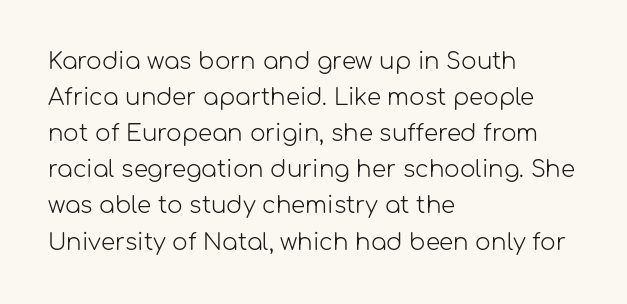
Q: Is the text bold? A: No.
Q: Is the text italic (slanted)? A: No, it is upright.
Q: Is the text underlined? A: No.
Q: How is the paragraph aligned? A: Left-aligned.
Q: Is the spacing between letters normal or unusually wide? A: Normal.
Q: Is the spacing between lines tight, normal or loose? A: Normal.
